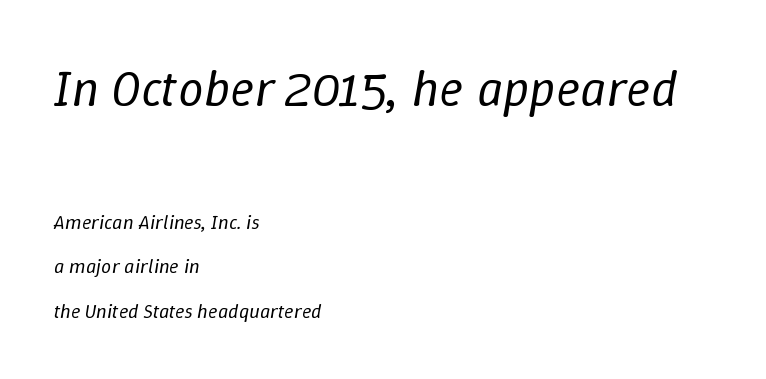
Q: Is the text bold? A: No.
Q: Is the text italic (slanted)? A: Yes, it leans right by about 9 degrees.
Q: Is the text underlined? A: No.
Q: How is the paragraph aligned? A: Left-aligned.
Q: Is the spacing between letters normal or unusually wide? A: Normal.
Q: Is the spacing between lines tight, normal or loose? A: Loose.
Q: Which block of text is set in a larger size, the first (top) or the second (bottom)? A: The first (top) one.
Q: Width (condensed, normal, or wide)? A: Normal.
Q: Stroke contrast? A: Low.
Q: x-height? A: Medium.
Q: Monospaced? A: No.
